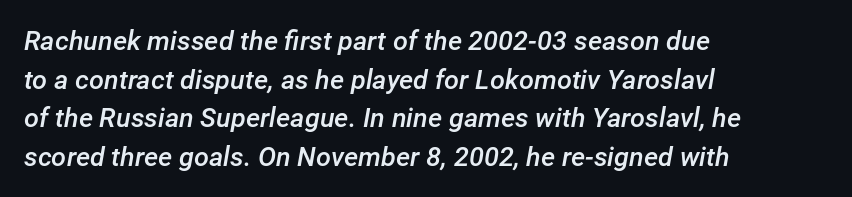
{"italic": "yes", "lean": "right", "slant_degrees": 12, "bold": "semi", "underline": "no", "align": "left", "line_spacing": "normal", "line_spacing_ratio": 1.43, "letter_spacing": "normal", "letter_spacing_em": 0.0, "glyph_px": 27}
